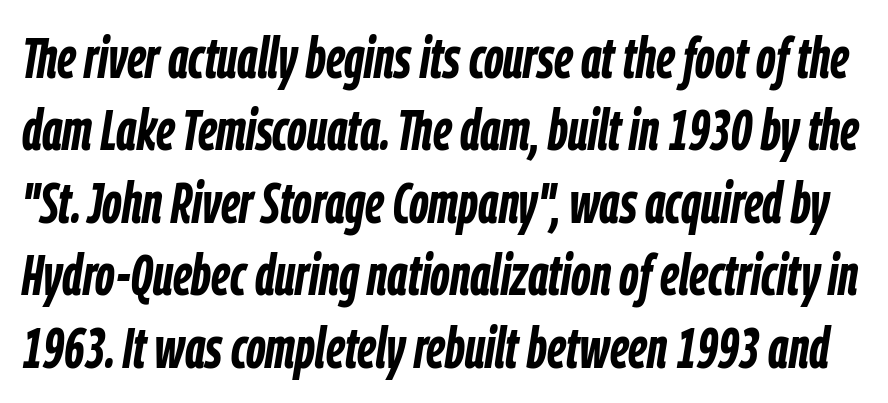
Q: Is the text bold? A: Yes.
Q: Is the text italic (slanted)? A: Yes, it leans right by about 9 degrees.
Q: Is the text underlined? A: No.
Q: Is the spacing between letters normal or unusually wide? A: Normal.
Q: Is the spacing between lines tight, normal or loose? A: Normal.
Q: Width (condensed, normal, or wide)? A: Condensed.
Q: Stroke contrast? A: Low.
Q: x-height? A: Medium.
Q: Monospaced? A: No.
